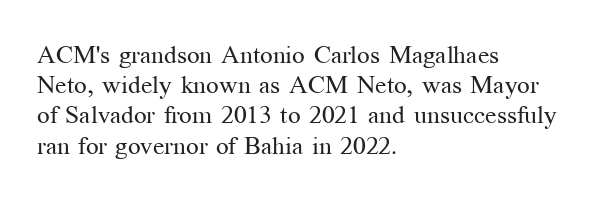
{"italic": "no", "bold": "no", "underline": "no", "align": "left", "line_spacing_ratio": 1.21, "letter_spacing": "normal", "letter_spacing_em": 0.0, "glyph_px": 25}
